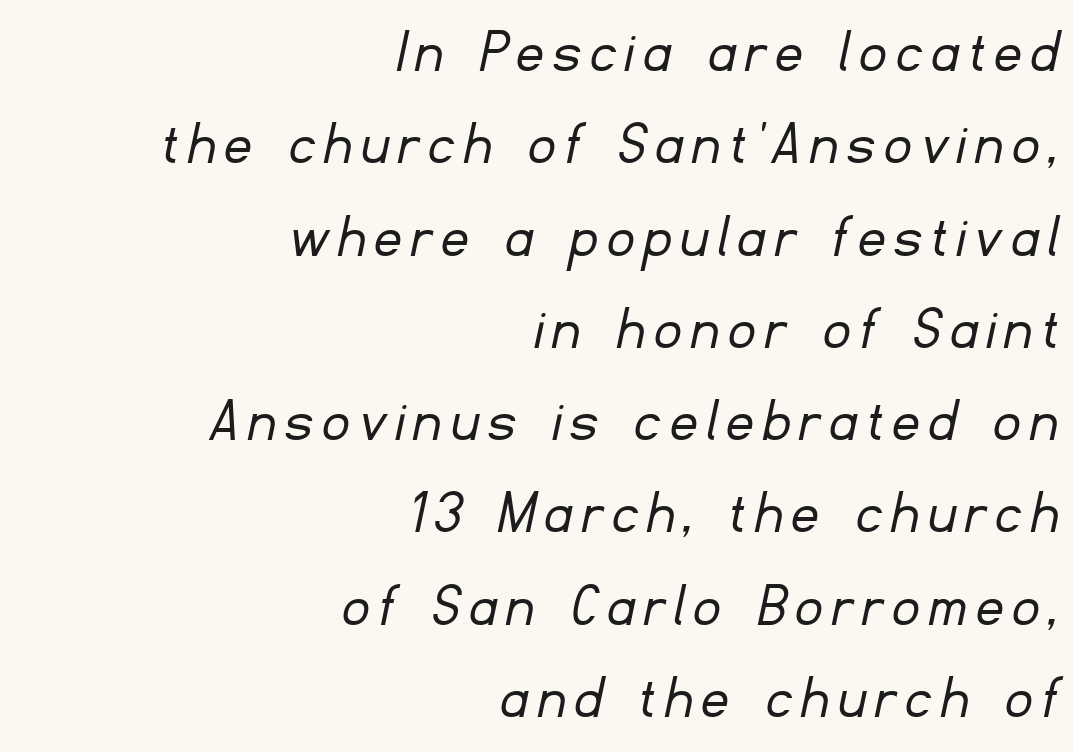
Q: Is the text bold? A: No.
Q: Is the typeface a serif or a sans-serif typeface? A: Sans-serif.
Q: Is the text underlined? A: No.
Q: How is the paragraph aligned? A: Right-aligned.
Q: Is the spacing between lines tight, normal or loose? A: Normal.
Q: Width (condensed, normal, or wide)? A: Normal.
Q: Stroke contrast? A: Low.
Q: x-height? A: Small.
Q: Monospaced? A: No.
